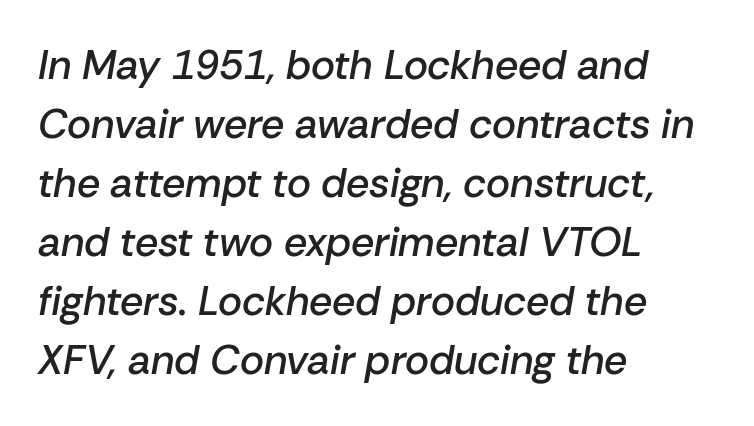
Q: Is the text bold? A: Semi-bold.
Q: Is the text italic (slanted)? A: Yes, it leans right by about 10 degrees.
Q: Is the text underlined? A: No.
Q: How is the paragraph aligned? A: Left-aligned.
Q: Is the spacing between letters normal or unusually wide? A: Normal.
Q: Is the spacing between lines tight, normal or loose? A: Normal.
Q: Width (condensed, normal, or wide)? A: Normal.
Q: Stroke contrast? A: Low.
Q: x-height? A: Medium.
Q: Monospaced? A: No.
